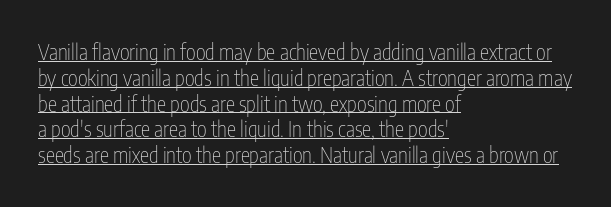
The image shows 21 px text type, upright; set left-aligned, line spacing 1.23x, normal letter spacing, underlined.
